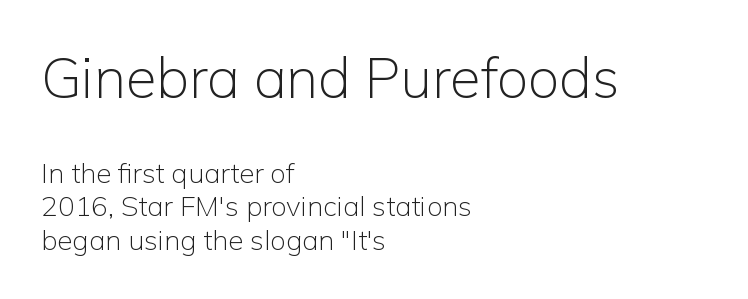
The image shows 56 px light sans-serif type, upright; set left-aligned, line spacing 1.21x, normal letter spacing, not underlined; the first (top) block is 2.0x larger; low stroke contrast and a medium x-height.
